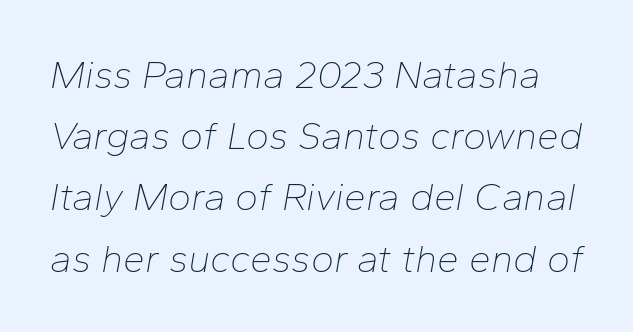
{"italic": "yes", "lean": "right", "slant_degrees": 10, "bold": "no", "weight": "thin", "width": "normal", "stroke_contrast": "low", "x_height": "medium", "monospaced": "no", "underline": "no", "line_spacing": "normal", "line_spacing_ratio": 1.57, "letter_spacing": "normal", "letter_spacing_em": 0.0, "glyph_px": 39}
